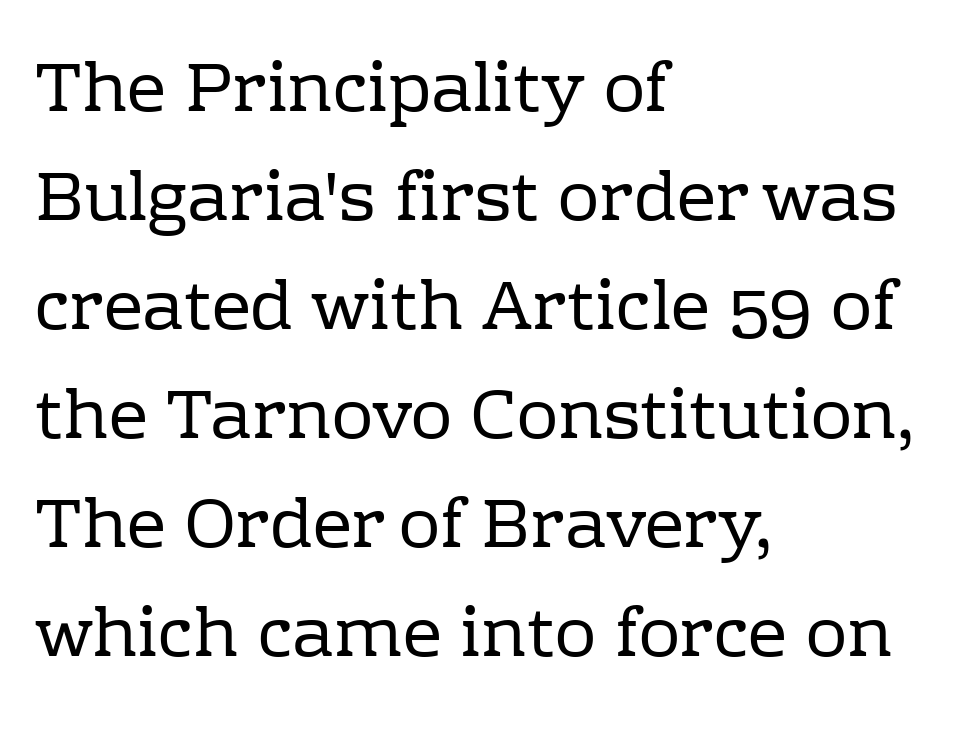
In terms of posture, this sample is upright. Is this a heavy cut? Hardly; it is regular or lighter. Here the designer chose a conventional face with non-uniform glyph widths. Compared with a centered layout, this one pins lines to the left instead.
